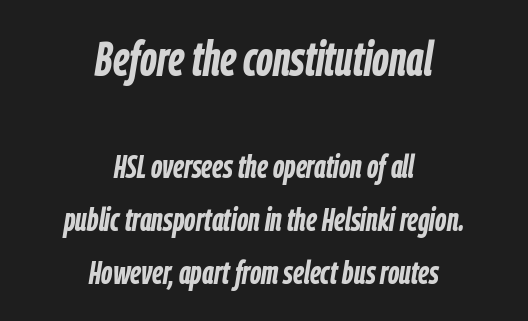
Q: Is the text bold? A: Yes.
Q: Is the text italic (slanted)? A: Yes, it leans right by about 9 degrees.
Q: Is the text underlined? A: No.
Q: How is the paragraph aligned? A: Centered.
Q: Is the spacing between letters normal or unusually wide? A: Normal.
Q: Is the spacing between lines tight, normal or loose? A: Normal.
Q: Which block of text is set in a larger size, the first (top) or the second (bottom)? A: The first (top) one.
Q: Width (condensed, normal, or wide)? A: Condensed.
Q: Stroke contrast? A: Low.
Q: x-height? A: Medium.
Q: Monospaced? A: No.
